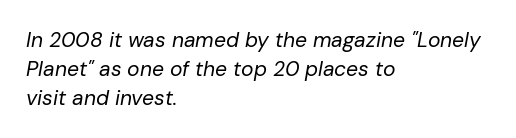
The image shows 21 px text type, italic (leaning right); set left-aligned, normal line spacing (1.38x), normal letter spacing, not underlined.
